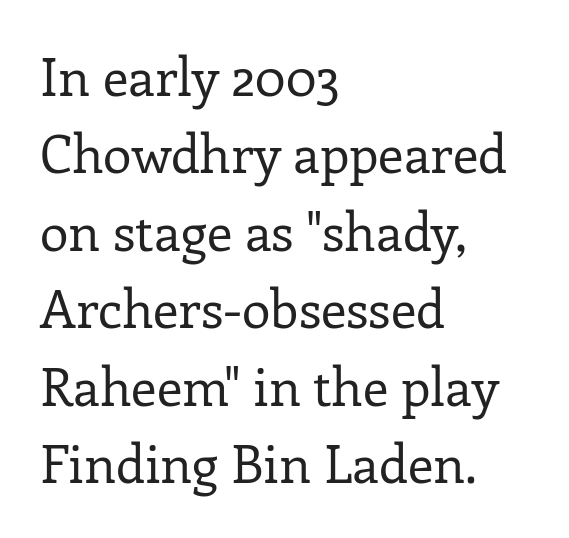
What's the leading like? Ordinary, nothing unusual. The specimen reads as upright at a glance. The tracking reads as untouched default to a designer's eye. Weight: not bold — regular or lighter. What kind of face is this? One with serifs.
